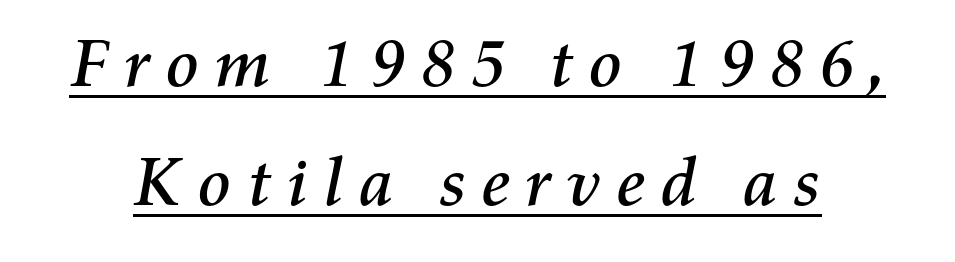
Q: Is the text italic (slanted)? A: Yes, it leans right by about 11 degrees.
Q: Is the text underlined? A: Yes.
Q: Width (condensed, normal, or wide)? A: Normal.
Q: Stroke contrast? A: Medium.
Q: x-height? A: Medium.
Q: Monospaced? A: No.
